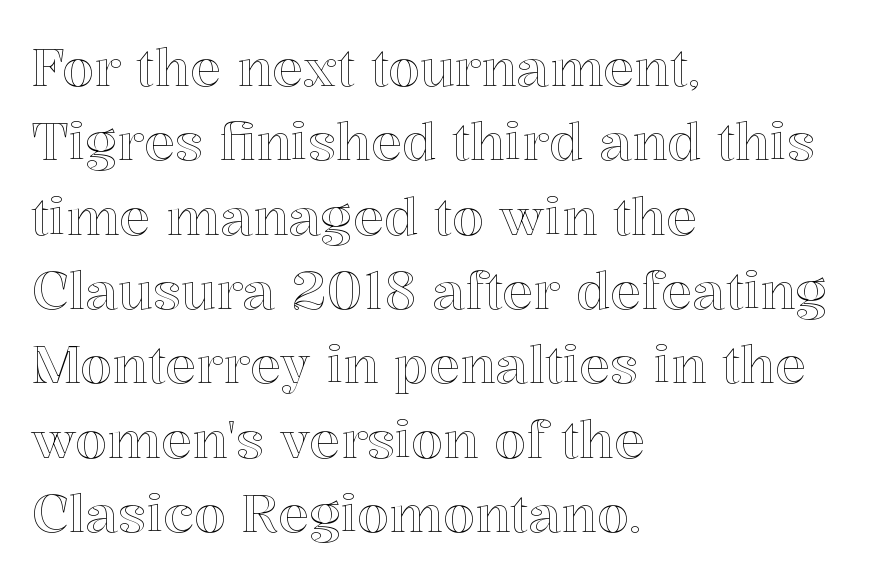
The image shows 52 px text type, upright; set left-aligned, normal line spacing (1.43x), normal letter spacing, not underlined; a medium x-height.
